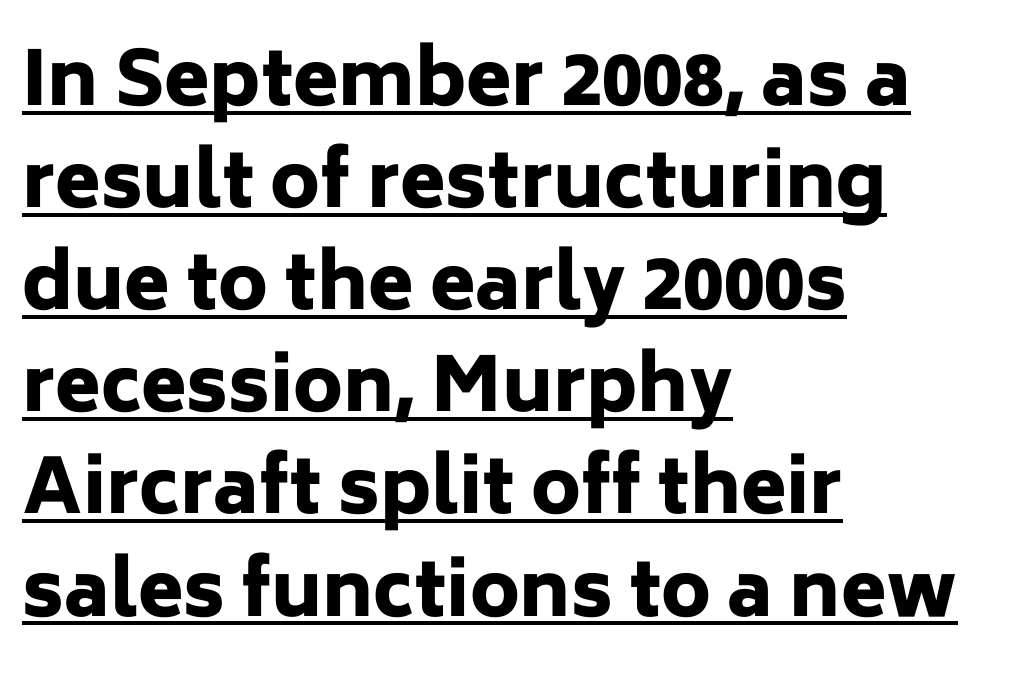
Typeset ragged right — the left edge is the straight one. Here the designer chose a conventional face with non-uniform glyph widths. Glance below the letters and you will spot a drawn line. The font's upright variant was chosen for this text. Is the type bold? Yes — the strokes are clearly thick and heavy. One glance says typical: line gaps are just what's usual.
